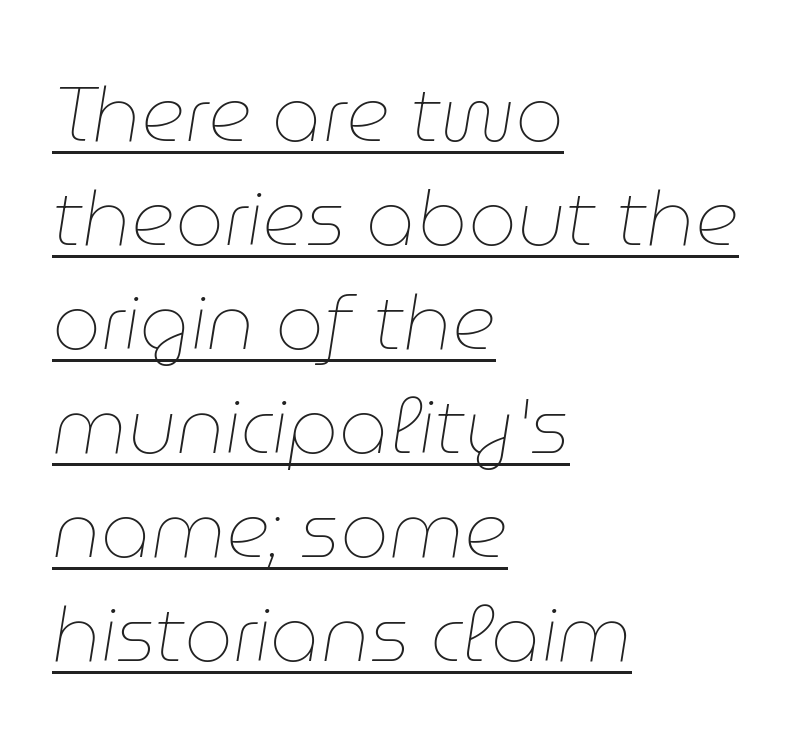
{"italic": "yes", "lean": "right", "slant_degrees": 9, "bold": "no", "weight": "thin", "width": "normal", "stroke_contrast": "low", "x_height": "medium", "monospaced": "no", "underline": "yes", "align": "left", "line_spacing": "normal", "line_spacing_ratio": 1.35, "letter_spacing": "normal", "letter_spacing_em": 0.0, "glyph_px": 77}
